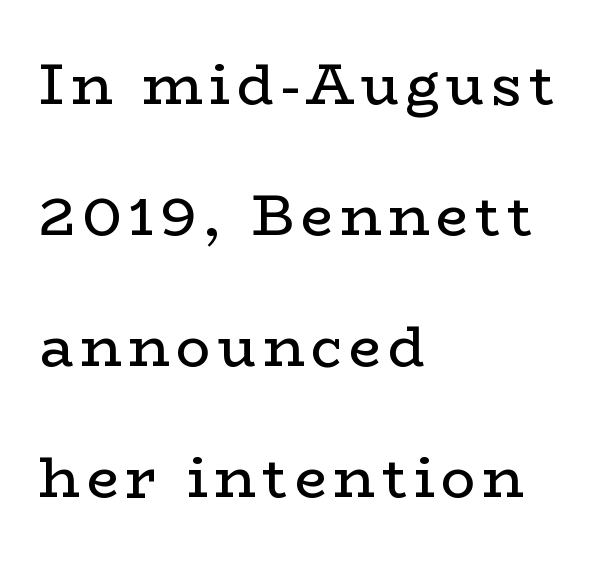
{"serif": "yes", "italic": "no", "bold": "no", "weight": "regular", "width": "wide", "stroke_contrast": "low", "x_height": "medium", "monospaced": "no", "underline": "no", "align": "left", "line_spacing": "loose", "line_spacing_ratio": 2.3, "glyph_px": 57}
